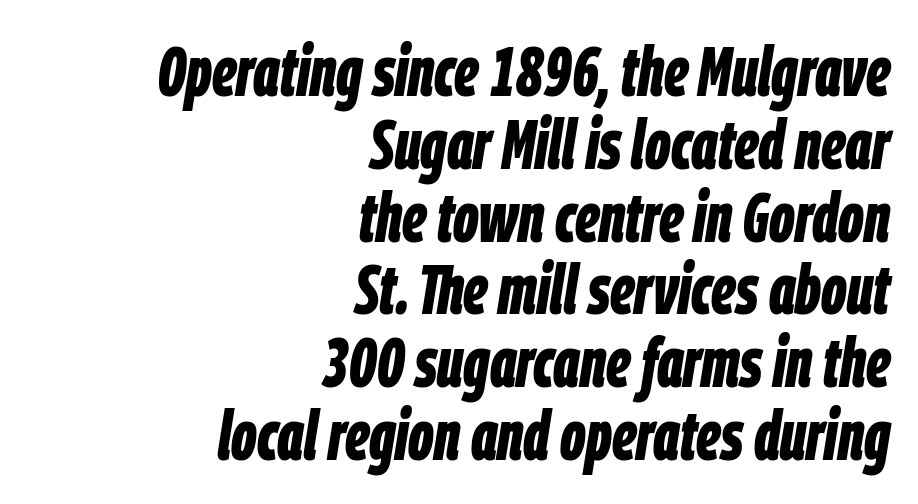
Q: Is the text bold? A: Yes.
Q: Is the text italic (slanted)? A: Yes, it leans right by about 9 degrees.
Q: Is the text underlined? A: No.
Q: How is the paragraph aligned? A: Right-aligned.
Q: Is the spacing between letters normal or unusually wide? A: Normal.
Q: Is the spacing between lines tight, normal or loose? A: Tight.
Q: Width (condensed, normal, or wide)? A: Condensed.
Q: Stroke contrast? A: Low.
Q: x-height? A: Large.
Q: Monospaced? A: No.
